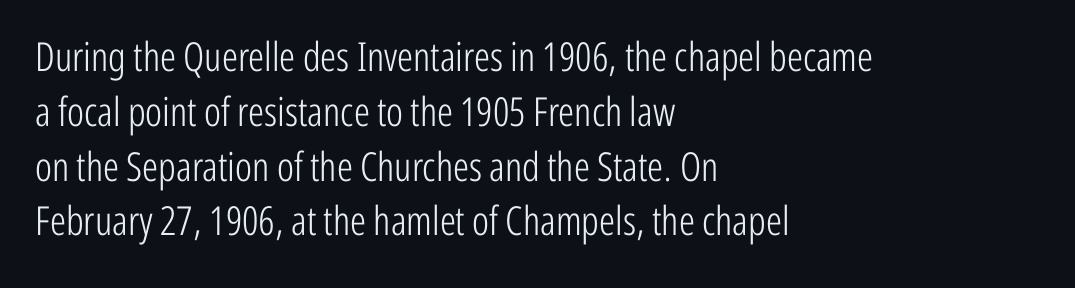
Q: Is the text bold? A: No.
Q: Is the text italic (slanted)? A: No, it is upright.
Q: Is the typeface a serif or a sans-serif typeface? A: Sans-serif.
Q: Is the text underlined? A: No.
Q: How is the paragraph aligned? A: Left-aligned.
Q: Is the spacing between letters normal or unusually wide? A: Normal.
Q: Is the spacing between lines tight, normal or loose? A: Normal.
Q: Width (condensed, normal, or wide)? A: Condensed.
Q: Stroke contrast? A: Low.
Q: x-height? A: Medium.
Q: Monospaced? A: No.
